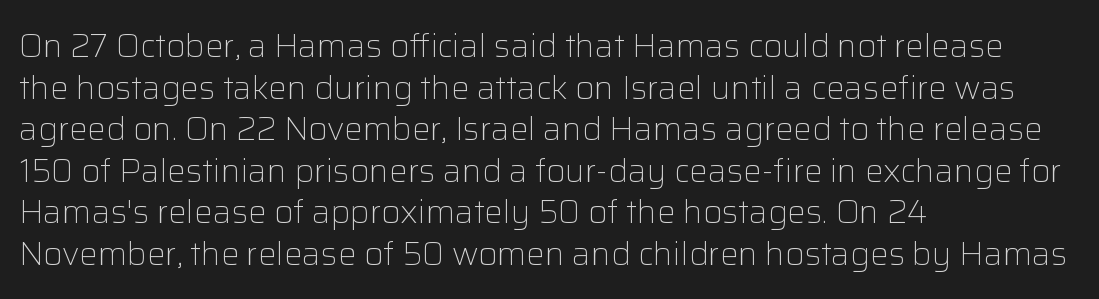
Q: Is the text bold? A: No.
Q: Is the text italic (slanted)? A: No, it is upright.
Q: Is the typeface a serif or a sans-serif typeface? A: Sans-serif.
Q: Is the text underlined? A: No.
Q: How is the paragraph aligned? A: Left-aligned.
Q: Is the spacing between letters normal or unusually wide? A: Normal.
Q: Is the spacing between lines tight, normal or loose? A: Normal.
Q: Width (condensed, normal, or wide)? A: Normal.
Q: Stroke contrast? A: Low.
Q: x-height? A: Medium.
Q: Monospaced? A: No.
